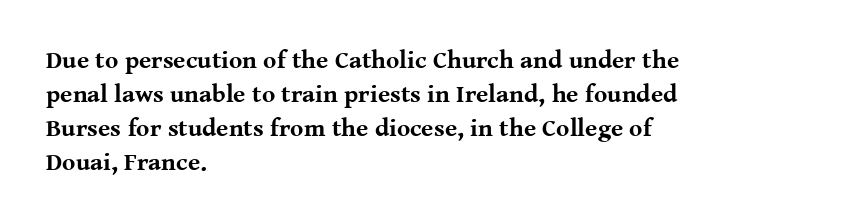
{"italic": "no", "bold": "yes", "underline": "no", "align": "left", "line_spacing": "normal", "line_spacing_ratio": 1.36, "letter_spacing": "normal", "letter_spacing_em": 0.0, "glyph_px": 25}
